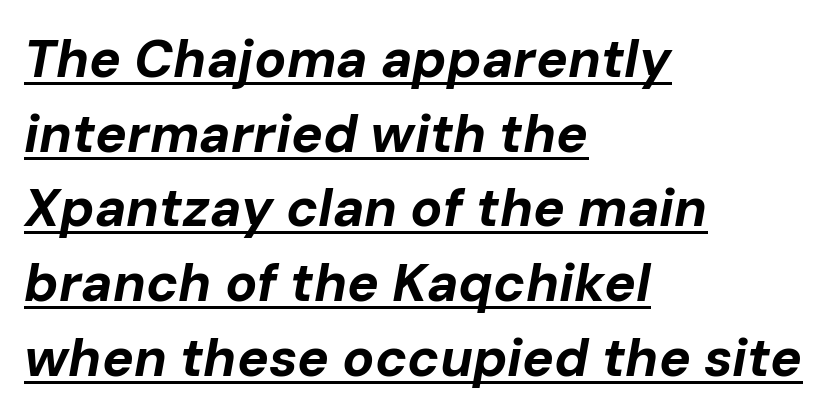
{"italic": "yes", "lean": "right", "slant_degrees": 10, "bold": "yes", "weight": "bold", "width": "normal", "stroke_contrast": "low", "x_height": "medium", "monospaced": "no", "underline": "yes", "align": "left", "line_spacing": "normal", "line_spacing_ratio": 1.41, "letter_spacing": "normal", "letter_spacing_em": 0.0, "glyph_px": 53}
